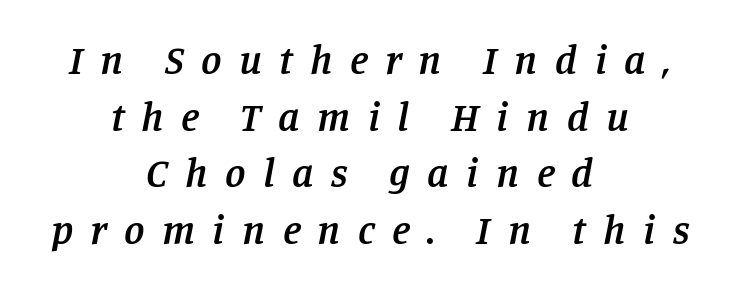
The image shows 41 px semibold serif type, italic (leaning right); set centered, normal line spacing (1.38x), unusually wide letter spacing (+0.42 em), not underlined; low stroke contrast and a large x-height.
